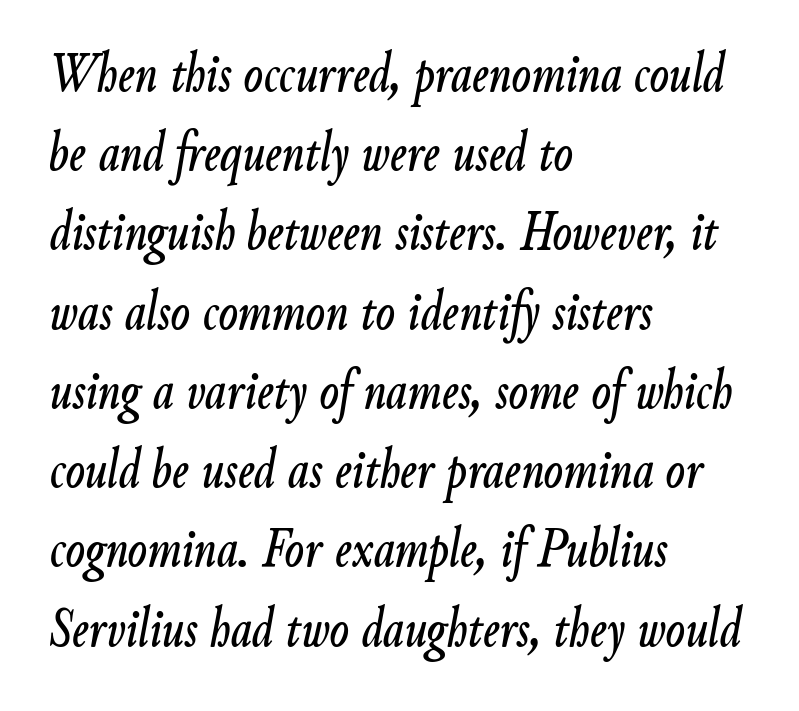
Regular leading. The glyphs look as if they've been sheared to an angle. The setting favours the left margin, as ordinary paragraphs usually do. The face used here is proportionally spaced, like ordinary book or web type.
